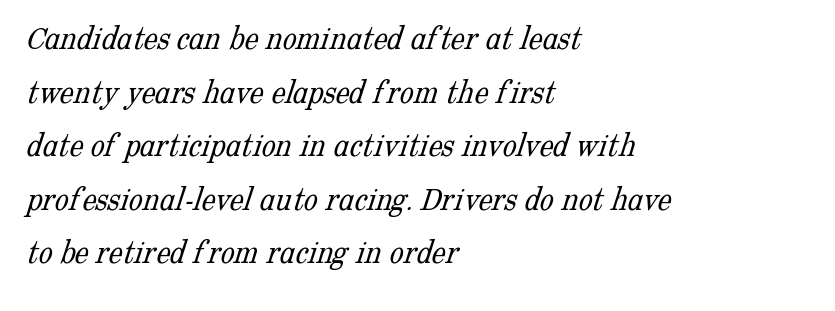
Q: Is the text bold? A: No.
Q: Is the typeface a serif or a sans-serif typeface? A: Serif.
Q: Is the text underlined? A: No.
Q: How is the paragraph aligned? A: Left-aligned.
Q: Is the spacing between letters normal or unusually wide? A: Normal.
Q: Is the spacing between lines tight, normal or loose? A: Normal.
Q: Width (condensed, normal, or wide)? A: Normal.
Q: Stroke contrast? A: Low.
Q: x-height? A: Medium.
Q: Monospaced? A: No.
